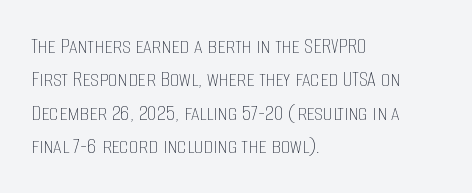
Q: Is the text bold? A: No.
Q: Is the text italic (slanted)? A: No, it is upright.
Q: Is the text underlined? A: No.
Q: How is the paragraph aligned? A: Left-aligned.
Q: Is the spacing between letters normal or unusually wide? A: Normal.
Q: Is the spacing between lines tight, normal or loose? A: Normal.
